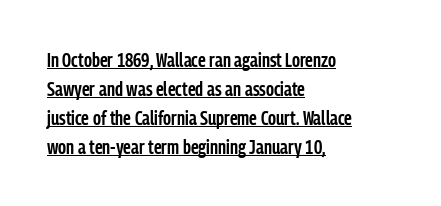
Q: Is the text bold? A: Semi-bold.
Q: Is the text italic (slanted)? A: No, it is upright.
Q: Is the text underlined? A: Yes.
Q: How is the paragraph aligned? A: Left-aligned.
Q: Is the spacing between letters normal or unusually wide? A: Normal.
Q: Is the spacing between lines tight, normal or loose? A: Normal.
